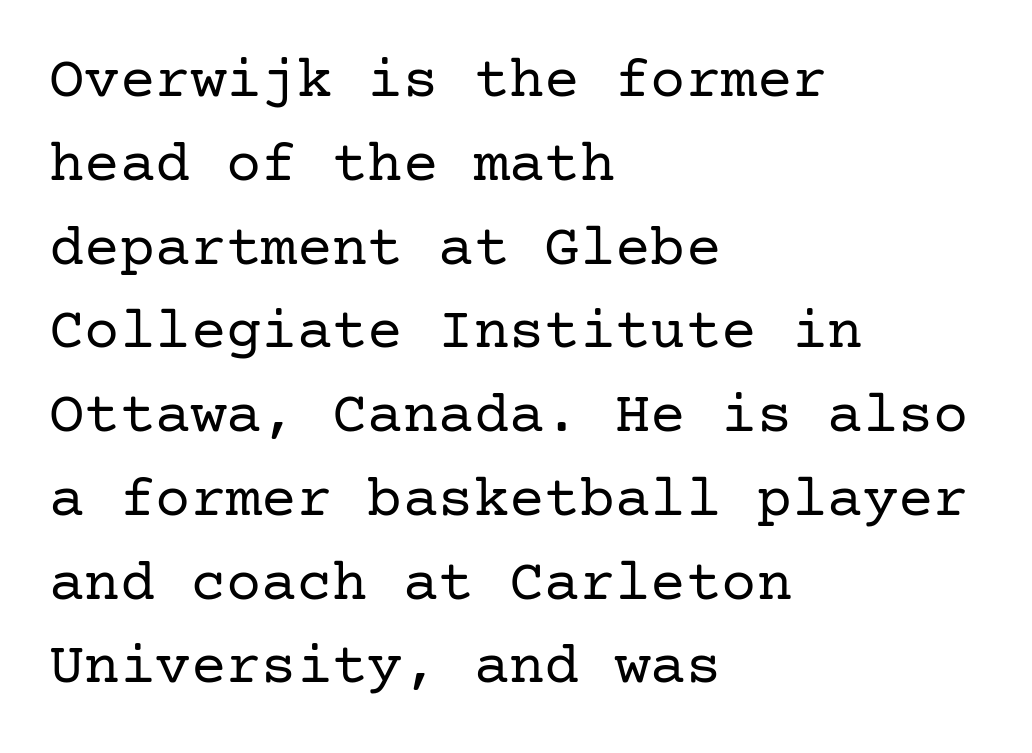
The image shows 59 px regular-weight serif type, upright; set left-aligned, normal line spacing (1.42x), normal letter spacing, not underlined; low stroke contrast and a medium x-height.
